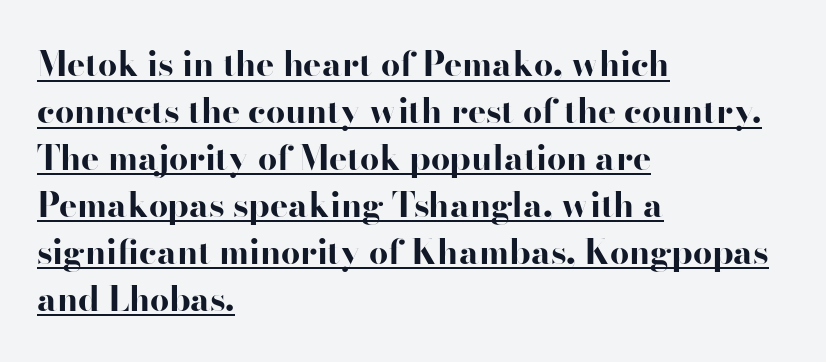
This sample has the flowing, uneven cadence of proportional lettering. Check the space under the baseline: a stroke is drawn there. The letters are bold, with thick, heavy strokes. A classic flush-left, rag-right setting is used for this passage.
